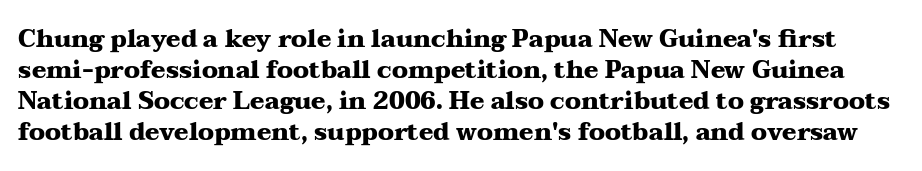
The image shows 24 px bold type, upright; set normal line spacing (1.29x), normal letter spacing, not underlined.
